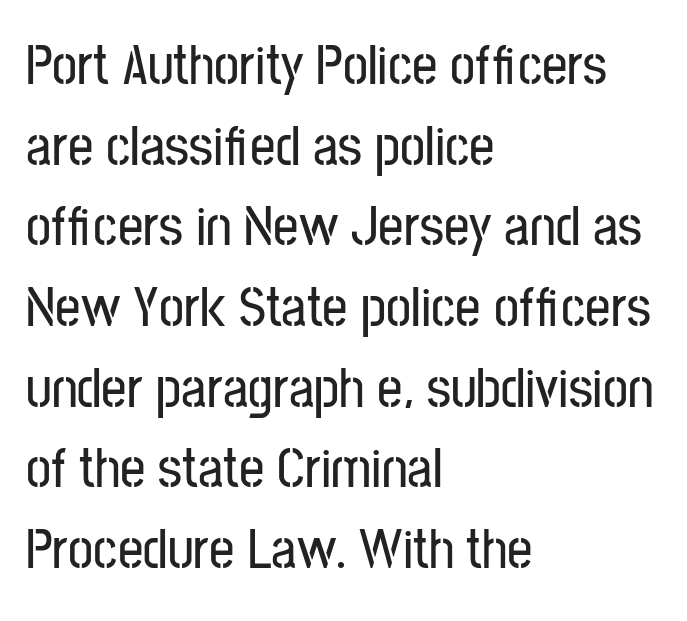
{"serif": "no", "italic": "no", "width": "condensed", "stroke_contrast": "low", "x_height": "medium", "monospaced": "no", "underline": "no", "align": "left", "line_spacing": "normal", "line_spacing_ratio": 1.44, "letter_spacing": "normal", "letter_spacing_em": 0.0, "glyph_px": 56}
